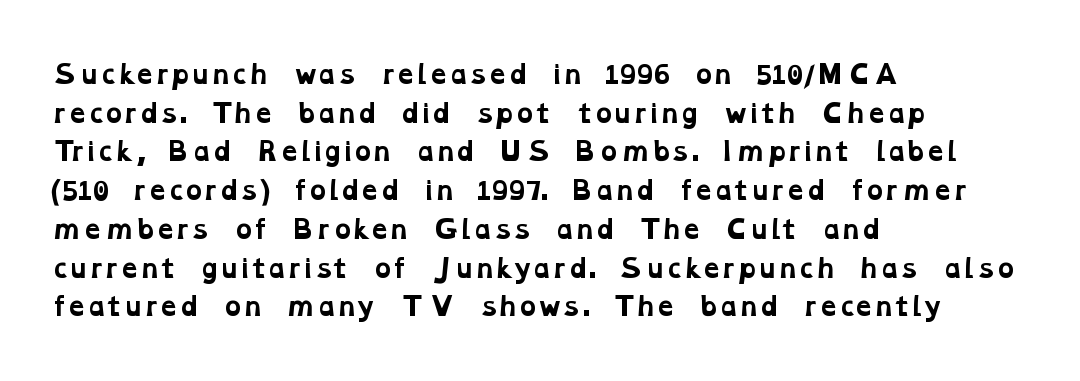
Q: Is the text bold? A: Yes.
Q: Is the text underlined? A: No.
Q: How is the paragraph aligned? A: Left-aligned.
Q: Is the spacing between letters normal or unusually wide? A: Normal.
Q: Is the spacing between lines tight, normal or loose? A: Normal.
